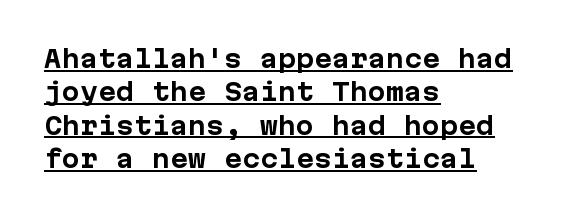
{"italic": "no", "bold": "yes", "underline": "yes", "align": "left", "line_spacing": "normal", "line_spacing_ratio": 1.39, "letter_spacing": "normal", "letter_spacing_em": 0.0, "glyph_px": 24}
